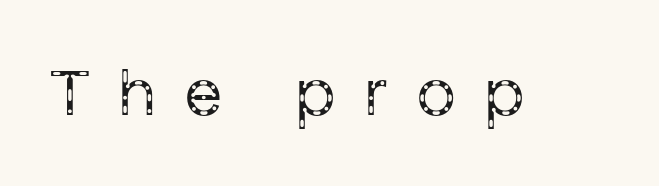
Designer's note — italics off, roman on. Is the type heavy? It reads as light-to-regular instead. The passage shown is not underscored anywhere. Serifs: no, the terminals of the letterforms are clean.
